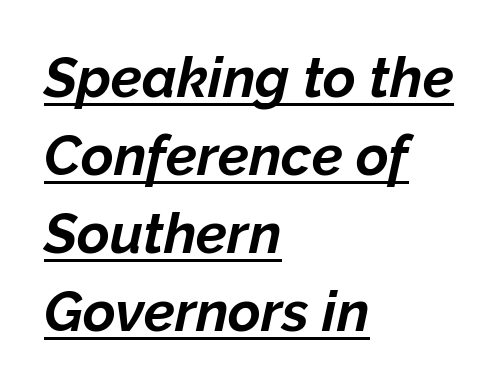
What's the leading like? Ordinary, nothing unusual. The letters advance in unequal steps, a hallmark of proportional type. Alignment: flush left. The typesetting leans heavy: a genuine bold. Beneath each row of characters lies a ruled line. Tracking here is standard; glyphs follow each other at the usual distance.
